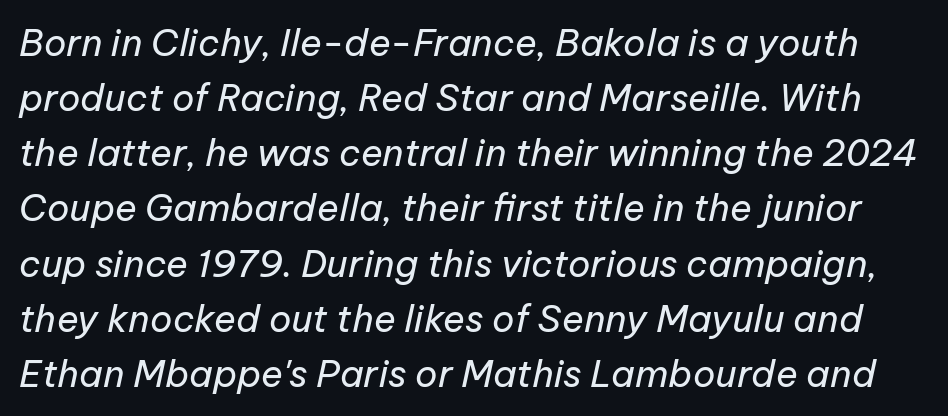
Has an underline been added? It has not. There is no visible air inserted between adjacent glyphs. Slant detected: the letters are inclined. Each letter keeps its own natural width here, so spacing adapts to shape. Weight class: somewhere from thin through regular.
